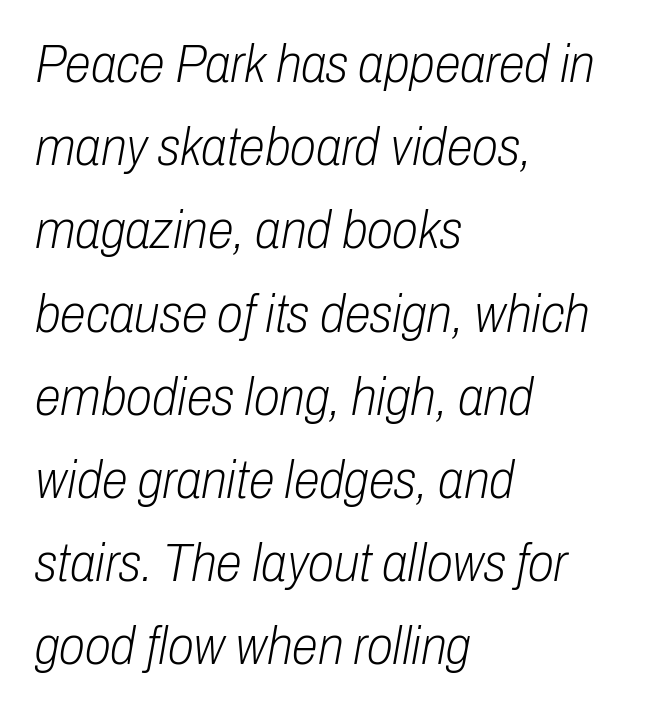
Q: Is the text bold? A: No.
Q: Is the text italic (slanted)? A: Yes, it leans right by about 10 degrees.
Q: Is the text underlined? A: No.
Q: How is the paragraph aligned? A: Left-aligned.
Q: Is the spacing between letters normal or unusually wide? A: Normal.
Q: Is the spacing between lines tight, normal or loose? A: Normal.
Q: Width (condensed, normal, or wide)? A: Condensed.
Q: Stroke contrast? A: Low.
Q: x-height? A: Medium.
Q: Monospaced? A: No.
